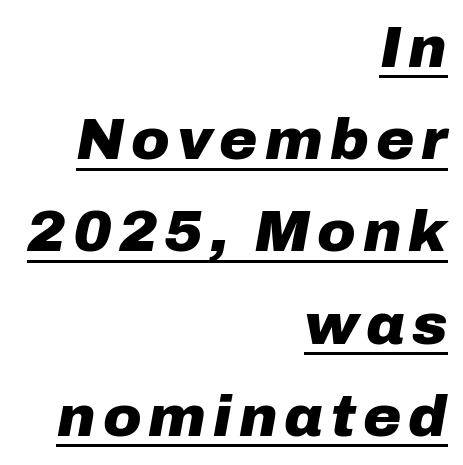
{"italic": "yes", "lean": "right", "slant_degrees": 10, "bold": "yes", "weight": "heavy", "width": "normal", "stroke_contrast": "low", "x_height": "medium", "monospaced": "no", "underline": "yes", "align": "right", "line_spacing": "normal", "line_spacing_ratio": 1.59, "glyph_px": 58}
